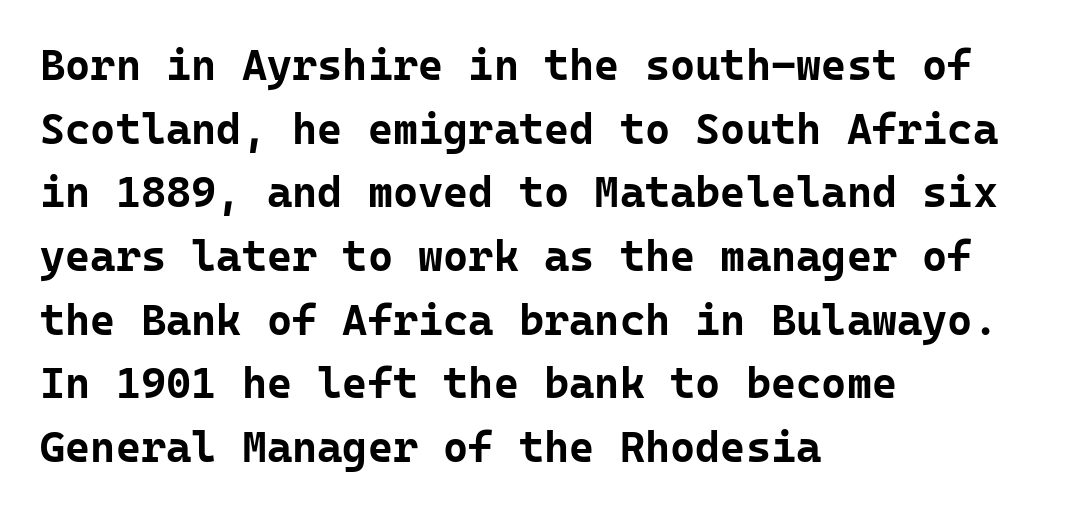
The image shows 43 px bold sans-serif type, upright, monospaced; set left-aligned, normal line spacing (1.48x), normal letter spacing, not underlined; low stroke contrast and a medium x-height.
